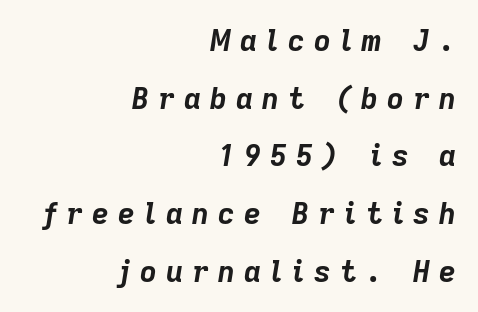
An italicized treatment has been applied to the whole sample. Characters follow at a spacing far wider than the type designer built in. Regarding leading, the lines here are spaced well apart. Horizontal alignment here is rightward, an uncommon choice for prose. The rendering uses natural spacing where letterforms have individual widths. Rule under the text: the space is simply empty.
